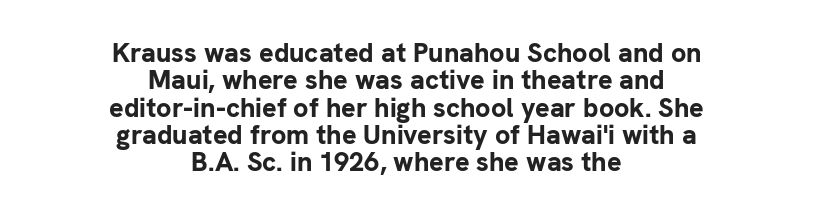
Q: Is the text bold? A: Yes.
Q: Is the text italic (slanted)? A: No, it is upright.
Q: Is the text underlined? A: No.
Q: How is the paragraph aligned? A: Centered.
Q: Is the spacing between letters normal or unusually wide? A: Normal.
Q: Is the spacing between lines tight, normal or loose? A: Tight.
